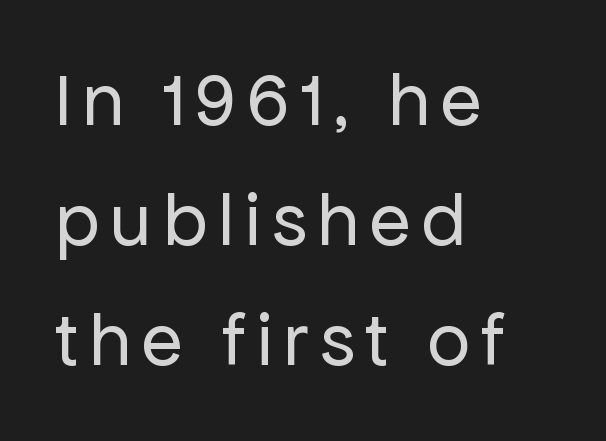
Q: Is the text bold? A: No.
Q: Is the text italic (slanted)? A: No, it is upright.
Q: Is the typeface a serif or a sans-serif typeface? A: Sans-serif.
Q: Is the text underlined? A: No.
Q: How is the paragraph aligned? A: Left-aligned.
Q: Is the spacing between lines tight, normal or loose? A: Normal.
Q: Width (condensed, normal, or wide)? A: Normal.
Q: Stroke contrast? A: Low.
Q: x-height? A: Medium.
Q: Monospaced? A: No.
